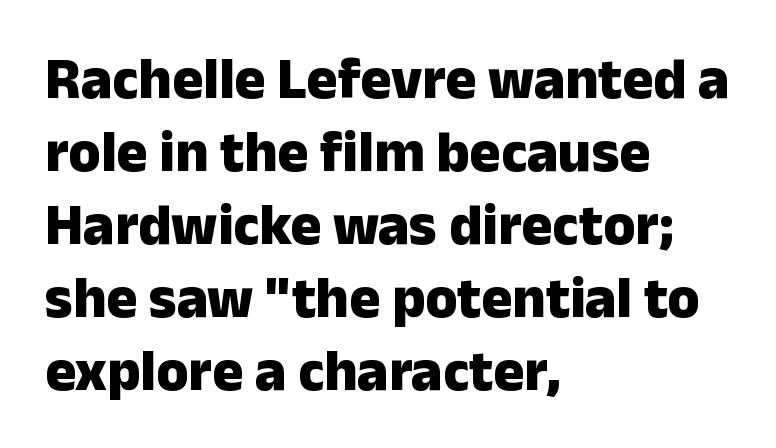
The image shows 58 px heavy sans-serif type, upright; set left-aligned, normal line spacing (1.26x), normal letter spacing, not underlined; low stroke contrast and a medium x-height.
